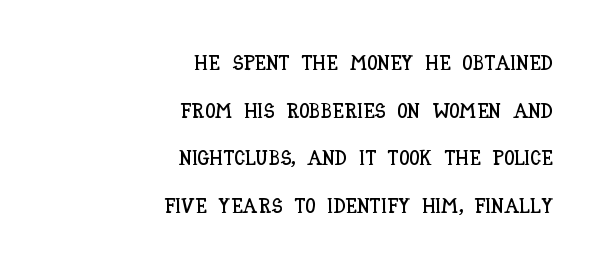
Q: Is the text italic (slanted)? A: No, it is upright.
Q: Is the text underlined? A: No.
Q: How is the paragraph aligned? A: Right-aligned.
Q: Is the spacing between letters normal or unusually wide? A: Normal.
Q: Is the spacing between lines tight, normal or loose? A: Loose.
